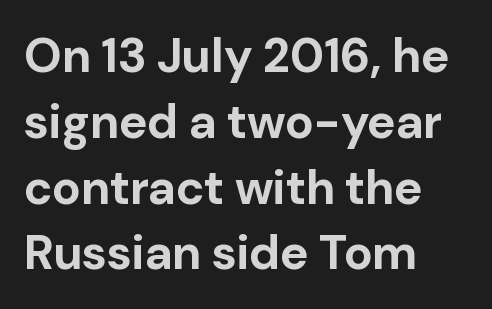
The image shows 48 px bold sans-serif type, upright; set left-aligned, normal line spacing (1.37x), normal letter spacing, not underlined; low stroke contrast and a medium x-height.
